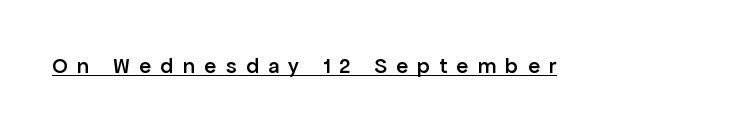
You can see a thin bar hugging the bottom of the glyphs. Italic: no, the glyphs are upright roman. In terms of weight, the rendering is demibold, just under bold. This sample uses expanded letter spacing, leaving extra air between glyphs.
